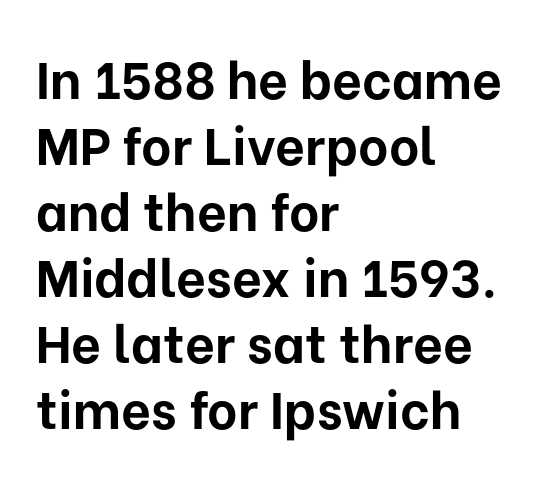
Q: Is the text bold? A: Yes.
Q: Is the text italic (slanted)? A: No, it is upright.
Q: Is the typeface a serif or a sans-serif typeface? A: Sans-serif.
Q: Is the text underlined? A: No.
Q: How is the paragraph aligned? A: Left-aligned.
Q: Is the spacing between letters normal or unusually wide? A: Normal.
Q: Is the spacing between lines tight, normal or loose? A: Normal.
Q: Width (condensed, normal, or wide)? A: Normal.
Q: Stroke contrast? A: Low.
Q: x-height? A: Medium.
Q: Monospaced? A: No.
